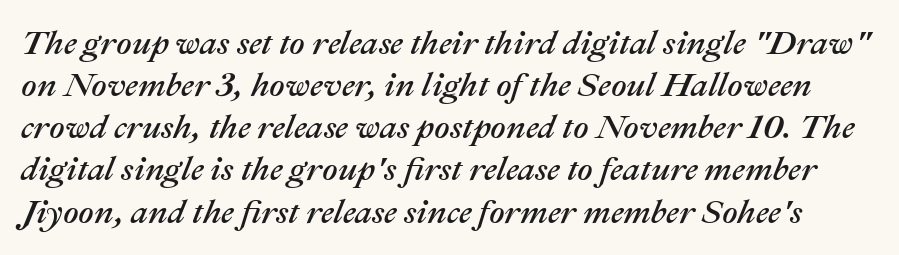
Q: Is the text italic (slanted)? A: Yes, it leans right by about 22 degrees.
Q: Is the text underlined? A: No.
Q: Is the spacing between letters normal or unusually wide? A: Normal.
Q: Width (condensed, normal, or wide)? A: Normal.
Q: Stroke contrast? A: Medium.
Q: x-height? A: Medium.
Q: Monospaced? A: No.
